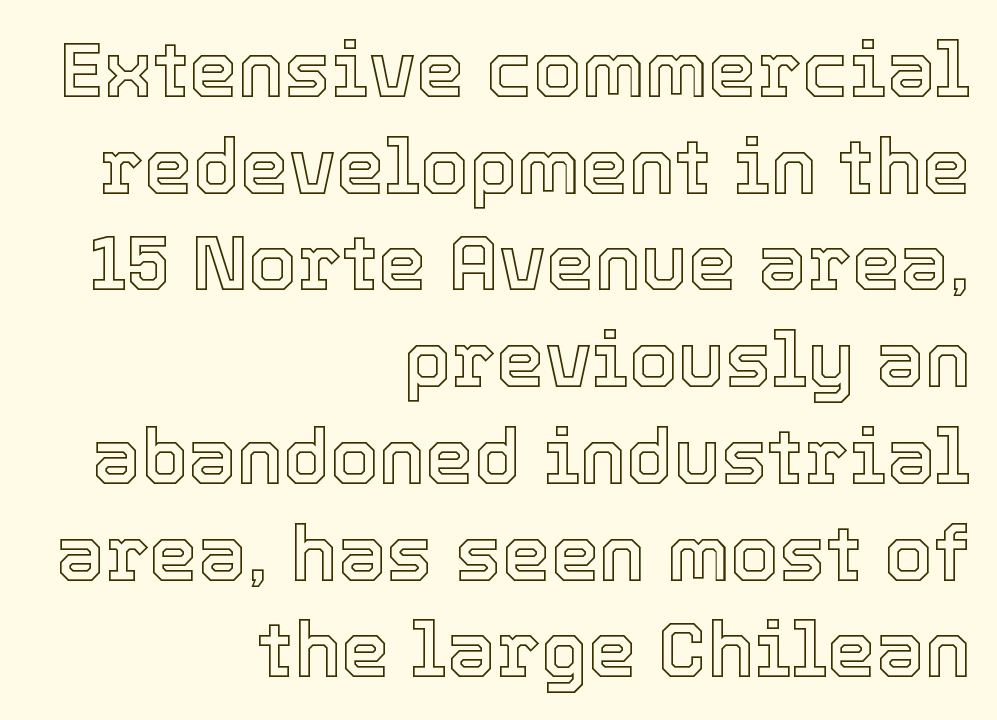
Q: Is the text italic (slanted)? A: No, it is upright.
Q: Is the text underlined? A: No.
Q: How is the paragraph aligned? A: Right-aligned.
Q: Is the spacing between letters normal or unusually wide? A: Normal.
Q: Width (condensed, normal, or wide)? A: Normal.
Q: x-height? A: Medium.
Q: Monospaced? A: No.
